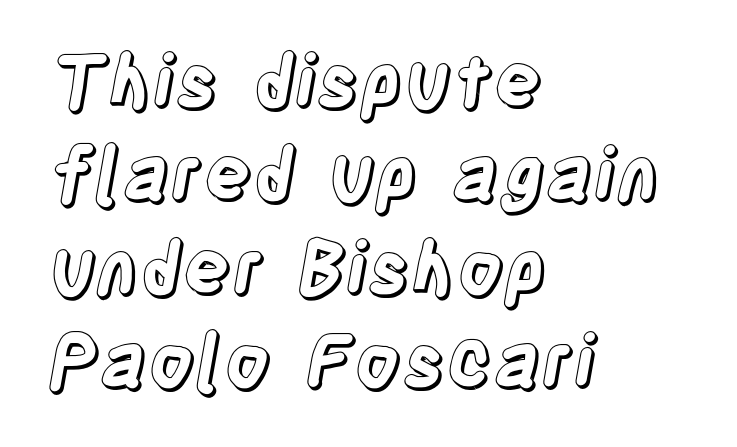
Which margin do the lines hug? The left one — the right edge is uneven. The passage shown is not underscored anywhere. What stands out about the letter spacing? Nothing — it is the standard amount. Baseline-to-baseline distance is the conventional proportion of letter height. The passage shown is typed in a proportional face where columns would drift.
